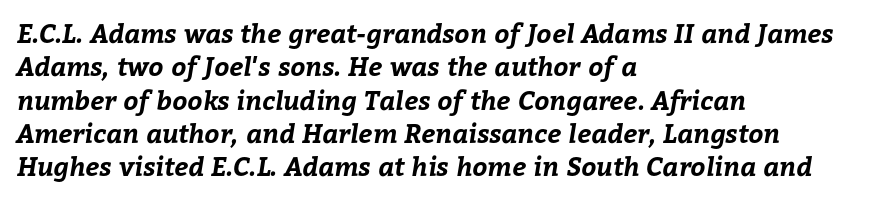
Short note: letters normally spaced. Just letters on the line, the space beneath them empty. Evenly set lines give the paragraph a standard silhouette. Thick stems and heavy bowls — unmistakably bold.
